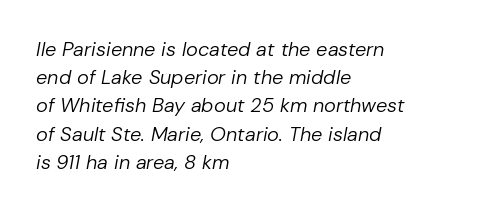
These lines are set flush left with a ragged right edge. The lines sit at an ordinary, default distance from one another. The face used here is rendered with its standard letterfit. Italic? Definitely — the glyphs are oblique. The cut favours lightness, reaching ordinary text weight at its darkest. The space beneath each line is pristine and unruled.
